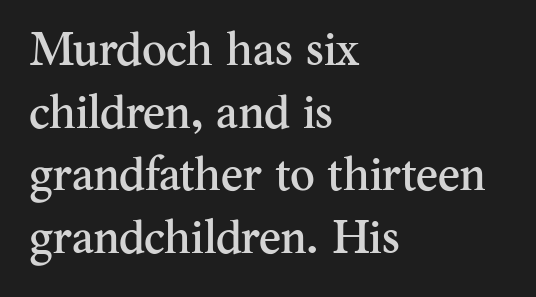
Notice how the passage keeps a crisp vertical edge on the left only. Baseline-to-baseline distance is the conventional proportion of letter height. Type without underlining. Italic? Not at all — the glyphs are vertical. Compared with typical body copy, the letter spacing here is the same.
